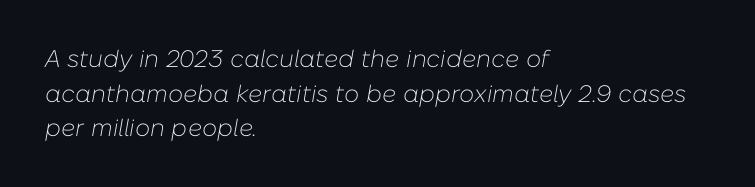
{"italic": "yes", "lean": "right", "slant_degrees": 10, "bold": "no", "underline": "no", "align": "left", "line_spacing": "normal", "line_spacing_ratio": 1.44, "letter_spacing": "normal", "letter_spacing_em": 0.0, "glyph_px": 24}
